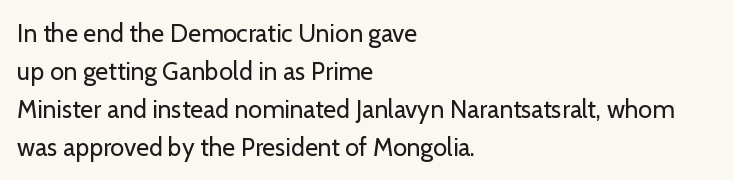
{"italic": "no", "bold": "no", "underline": "no", "align": "left", "line_spacing": "normal", "line_spacing_ratio": 1.52, "letter_spacing": "normal", "letter_spacing_em": 0.0, "glyph_px": 25}
